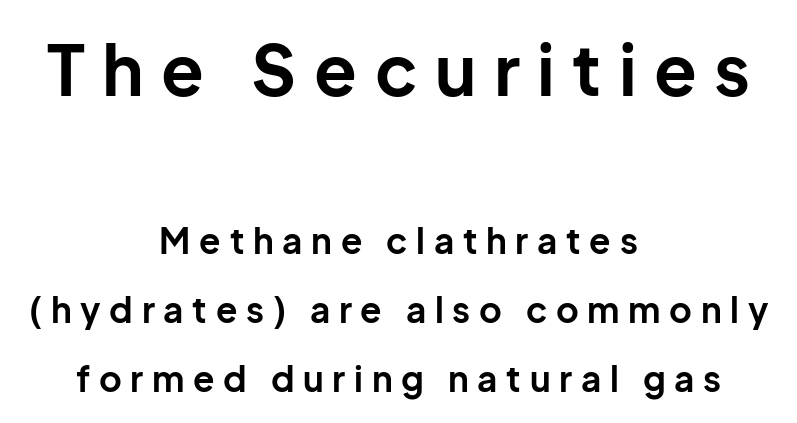
{"serif": "no", "italic": "no", "bold": "yes", "weight": "bold", "width": "normal", "stroke_contrast": "low", "x_height": "medium", "monospaced": "no", "underline": "no", "align": "center", "line_spacing": "loose", "line_spacing_ratio": 1.97, "letter_spacing": "wide", "letter_spacing_em": 0.25, "larger_block": "first", "size_ratio": 2.0, "glyph_px": 70}
